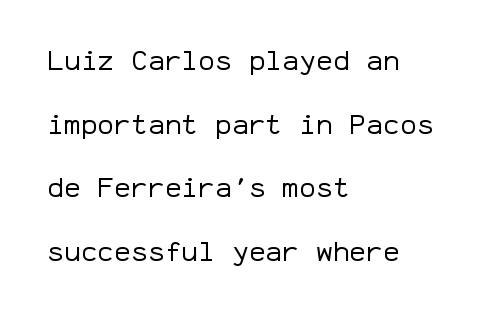
{"serif": "no", "italic": "no", "bold": "no", "weight": "regular", "width": "normal", "stroke_contrast": "low", "x_height": "medium", "monospaced": "yes", "underline": "no", "align": "left", "line_spacing": "loose", "line_spacing_ratio": 2.27, "letter_spacing": "normal", "letter_spacing_em": 0.0, "glyph_px": 28}
